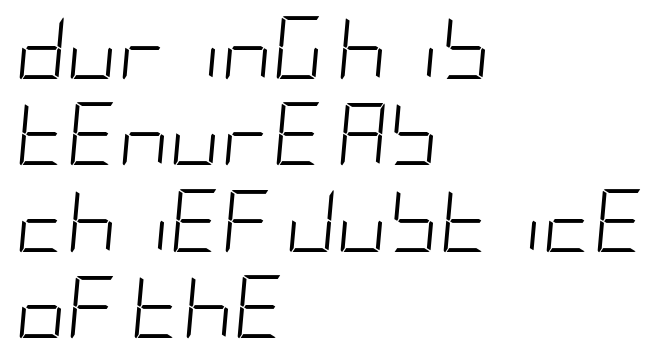
{"italic": "yes", "lean": "right", "slant_degrees": 5, "bold": "no", "weight": "light", "width": "condensed", "stroke_contrast": "low", "x_height": "large", "underline": "no", "align": "left", "line_spacing": "normal", "line_spacing_ratio": 1.37, "letter_spacing": "normal", "letter_spacing_em": 0.0, "glyph_px": 63}
